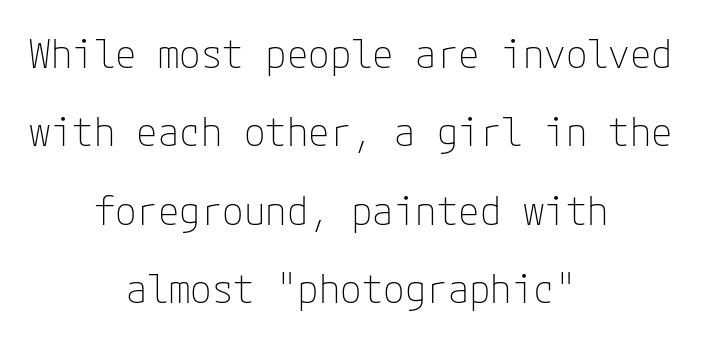
{"serif": "no", "italic": "no", "bold": "no", "weight": "thin", "width": "normal", "stroke_contrast": "low", "x_height": "medium", "underline": "no", "align": "center", "line_spacing": "loose", "line_spacing_ratio": 2.01, "letter_spacing": "normal", "letter_spacing_em": 0.0, "glyph_px": 39}
